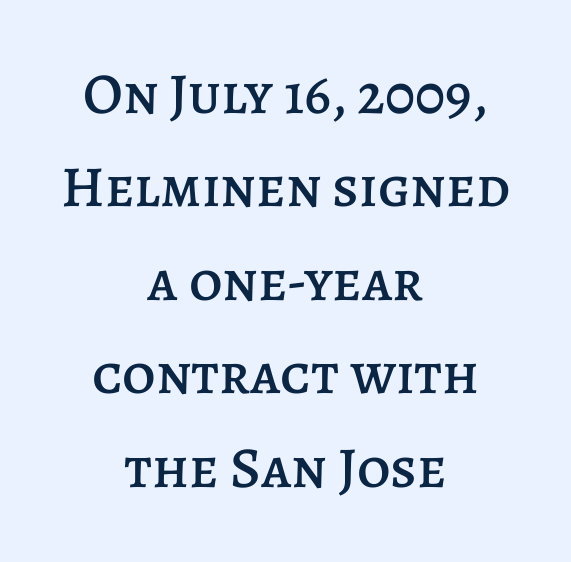
{"italic": "no", "width": "normal", "stroke_contrast": "low", "x_height": "large", "monospaced": "no", "underline": "no", "align": "center", "line_spacing": "normal", "line_spacing_ratio": 1.61, "letter_spacing": "normal", "letter_spacing_em": 0.0, "glyph_px": 58}
